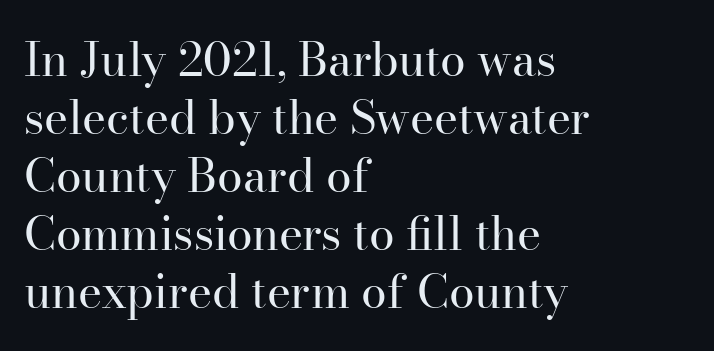
The image shows 46 px regular-weight serif type, upright; set left-aligned, normal line spacing (1.26x), normal letter spacing, not underlined; high stroke contrast and a small x-height.
